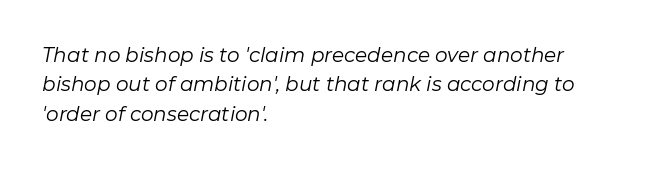
Q: Is the text bold? A: No.
Q: Is the text italic (slanted)? A: Yes, it leans right by about 11 degrees.
Q: Is the text underlined? A: No.
Q: How is the paragraph aligned? A: Left-aligned.
Q: Is the spacing between letters normal or unusually wide? A: Normal.
Q: Is the spacing between lines tight, normal or loose? A: Normal.
